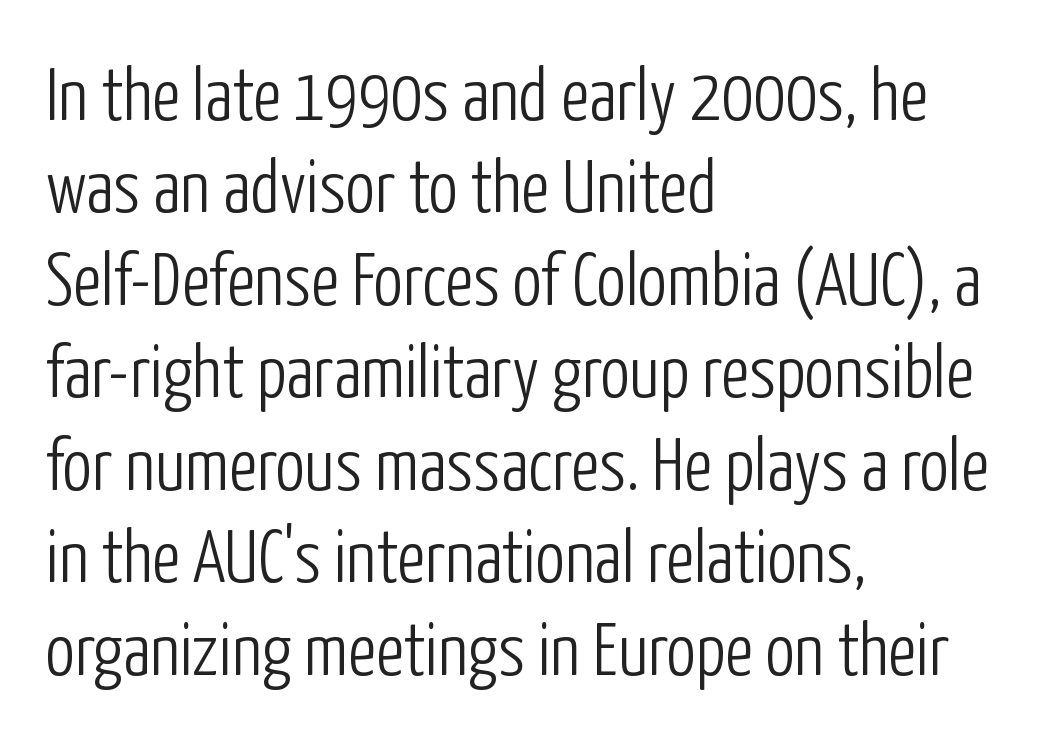
The image shows 74 px light, condensed sans-serif type, upright; set left-aligned, normal line spacing (1.25x), normal letter spacing, not underlined; low stroke contrast and a medium x-height.
